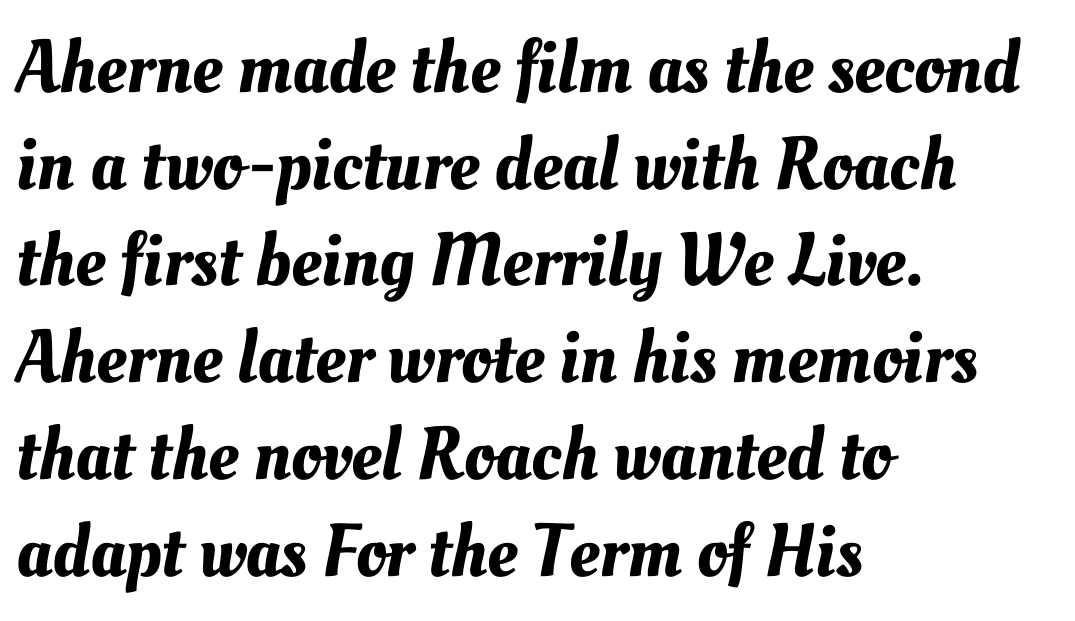
The image shows 75 px text type; set left-aligned, normal line spacing (1.29x), normal letter spacing, not underlined; medium stroke contrast and a small x-height.
